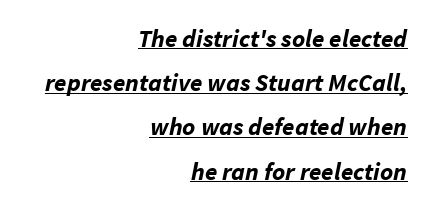
Q: Is the text bold? A: Yes.
Q: Is the text italic (slanted)? A: Yes, it leans right by about 11 degrees.
Q: Is the text underlined? A: Yes.
Q: How is the paragraph aligned? A: Right-aligned.
Q: Is the spacing between letters normal or unusually wide? A: Normal.
